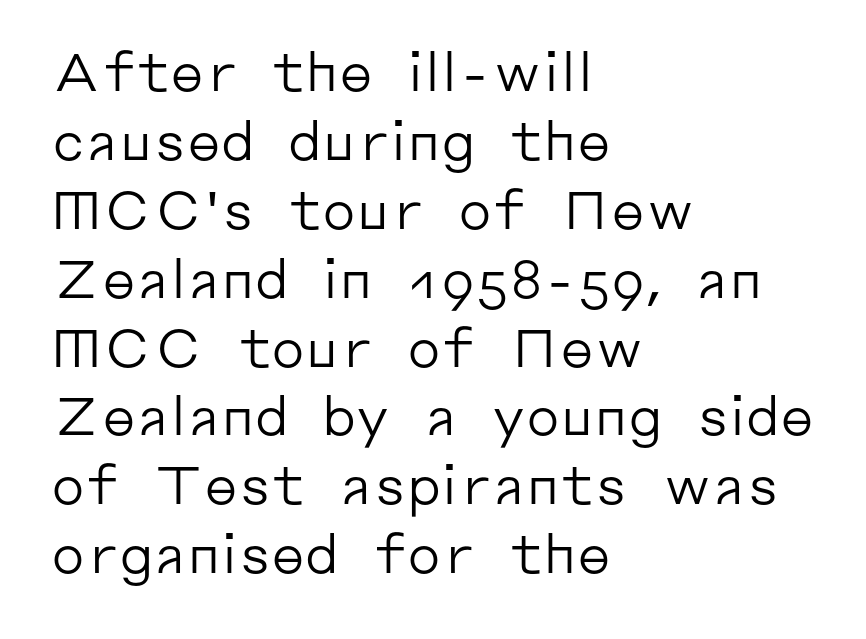
{"serif": "no", "italic": "no", "bold": "no", "weight": "regular", "width": "normal", "stroke_contrast": "low", "x_height": "medium", "monospaced": "no", "underline": "no", "align": "left", "line_spacing": "normal", "line_spacing_ratio": 1.3, "letter_spacing": "normal", "letter_spacing_em": 0.0, "glyph_px": 53}
